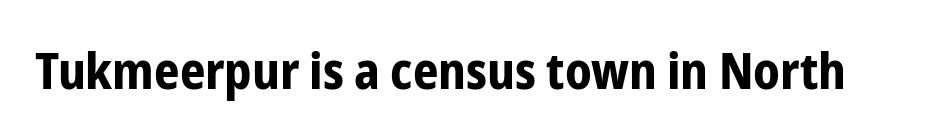
{"serif": "no", "italic": "no", "bold": "yes", "weight": "bold", "width": "condensed", "stroke_contrast": "low", "x_height": "medium", "monospaced": "no", "underline": "no", "letter_spacing": "normal", "letter_spacing_em": 0.0, "glyph_px": 50}
